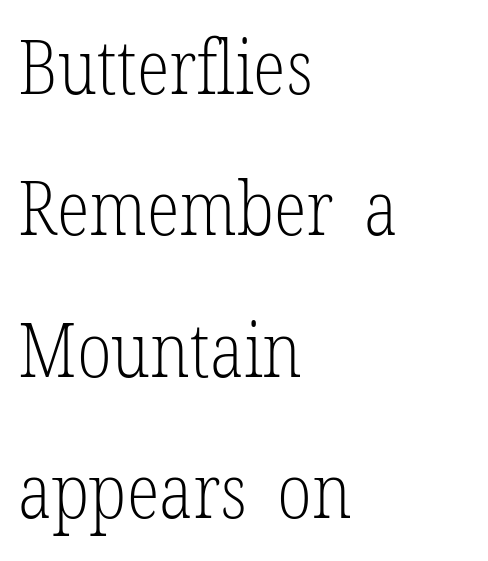
This rendering employs a face with finishing strokes, i.e., a serif. This rendering uses left alignment, leaving the right contour irregular. Note the varied advance widths — an 'i' is clearly narrower than an 'm'. Is the stroke heavy? The answer is a plain regular-or-lighter.
